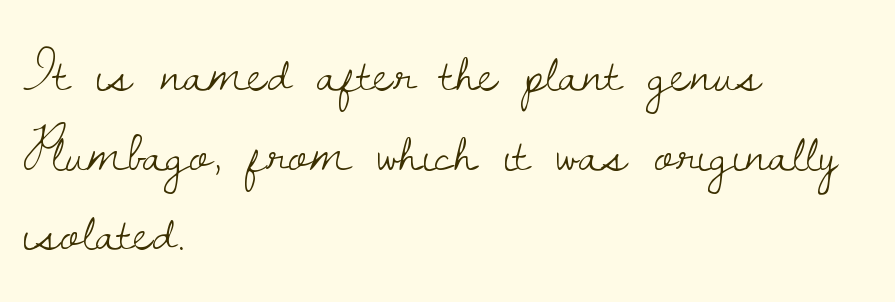
Q: Is the text bold? A: No.
Q: Is the text italic (slanted)? A: Yes.
Q: Is the typeface a serif or a sans-serif typeface? A: Serif.
Q: Is the text underlined? A: No.
Q: How is the paragraph aligned? A: Left-aligned.
Q: Is the spacing between letters normal or unusually wide? A: Normal.
Q: Is the spacing between lines tight, normal or loose? A: Normal.
Q: Width (condensed, normal, or wide)? A: Normal.
Q: Stroke contrast? A: Low.
Q: x-height? A: Small.
Q: Monospaced? A: No.
